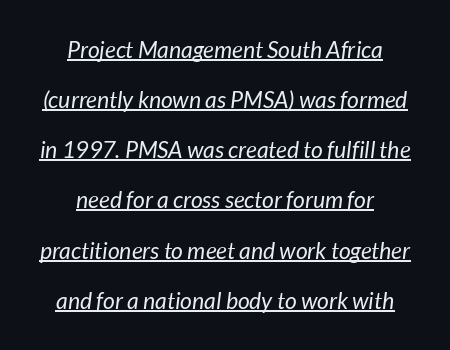
The image shows 23 px text type; set centered, loose line spacing (2.18x), normal letter spacing, underlined.
